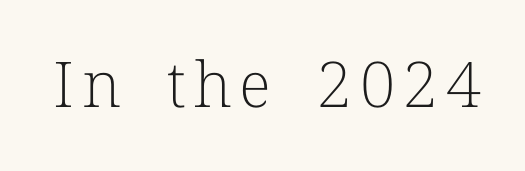
{"serif": "yes", "italic": "no", "bold": "no", "weight": "light", "width": "normal", "stroke_contrast": "low", "x_height": "medium", "monospaced": "no", "underline": "no", "glyph_px": 63}
